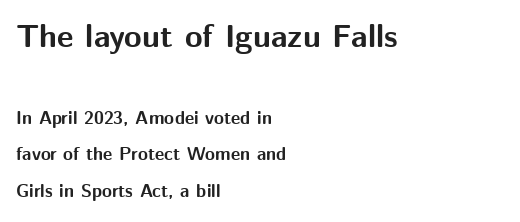
{"serif": "no", "italic": "no", "bold": "yes", "weight": "bold", "width": "normal", "stroke_contrast": "medium", "x_height": "medium", "monospaced": "no", "underline": "no", "align": "left", "line_spacing": "loose", "line_spacing_ratio": 2.03, "letter_spacing": "normal", "letter_spacing_em": 0.0, "larger_block": "first", "size_ratio": 1.78, "glyph_px": 32}
